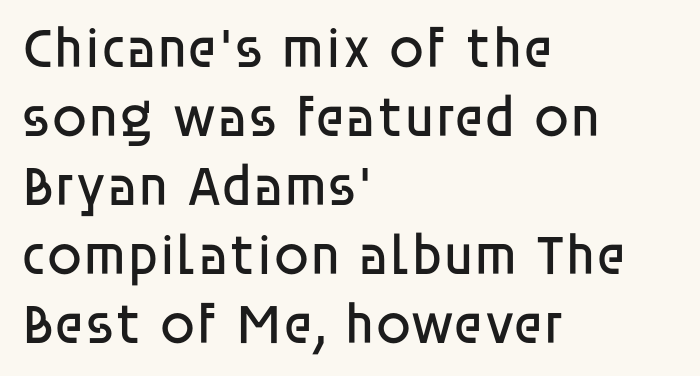
The image shows 57 px regular-weight sans-serif type, upright; set left-aligned, line spacing 1.21x, normal letter spacing, not underlined; low stroke contrast and a large x-height.
